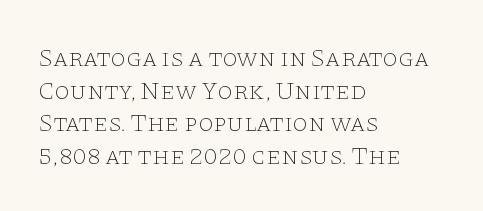
{"italic": "no", "bold": "no", "underline": "no", "align": "left", "line_spacing": "normal", "line_spacing_ratio": 1.31, "letter_spacing": "normal", "letter_spacing_em": 0.0, "glyph_px": 25}
